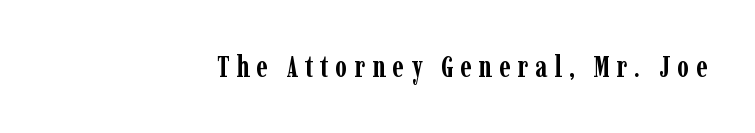
{"serif": "yes", "italic": "no", "bold": "yes", "weight": "semibold", "width": "condensed", "stroke_contrast": "low", "x_height": "medium", "monospaced": "no", "underline": "no", "align": "right", "letter_spacing": "wide", "letter_spacing_em": 0.23, "glyph_px": 30}
